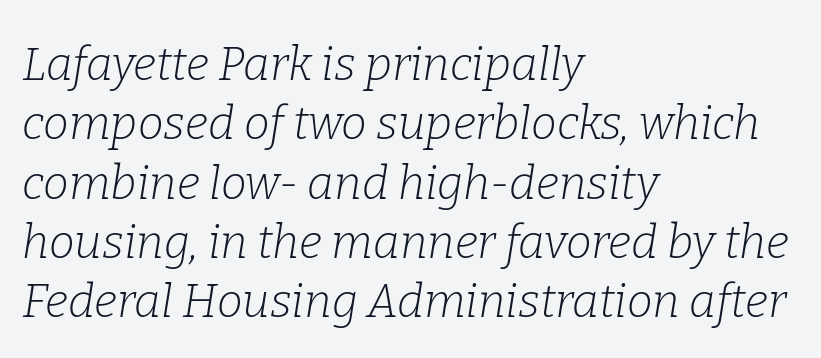
{"serif": "yes", "italic": "yes", "lean": "right", "slant_degrees": 9, "bold": "no", "weight": "light", "width": "normal", "stroke_contrast": "low", "x_height": "medium", "monospaced": "no", "underline": "no", "align": "left", "line_spacing": "normal", "line_spacing_ratio": 1.29, "letter_spacing": "normal", "letter_spacing_em": 0.0, "glyph_px": 46}
